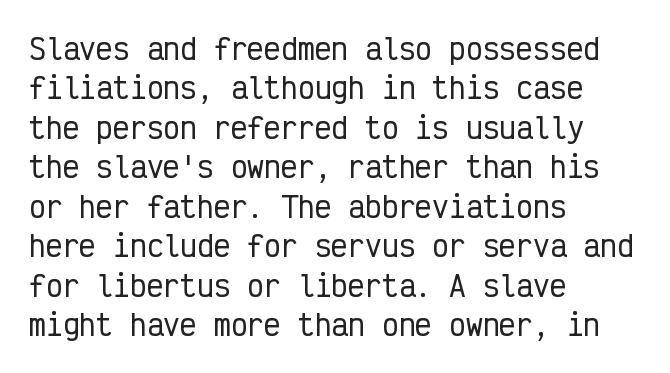
Only glyphs here, with clear space below each row. This block has exactly the height ordinary leading produces. Letter spacing: default. The specimen reads as upright at a glance. In terms of letterform style, serifs are entirely absent. Monospaced: the letters line up in strict vertical columns.
